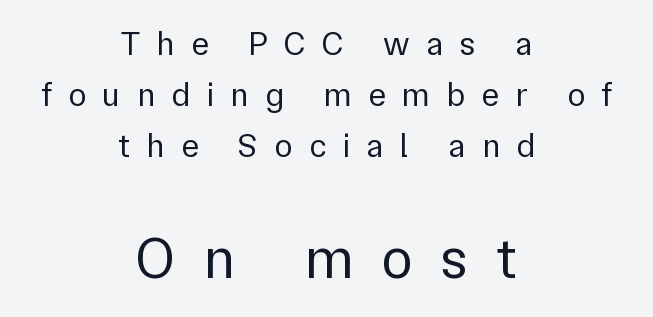
Between one letter and the next there's a generous, obvious gap. Unlike italic type, these characters show no tilt at all. This rendering uses center alignment, leaving both contours irregular but symmetric. The block sitting lower on the canvas is the one with enlarged characters.
